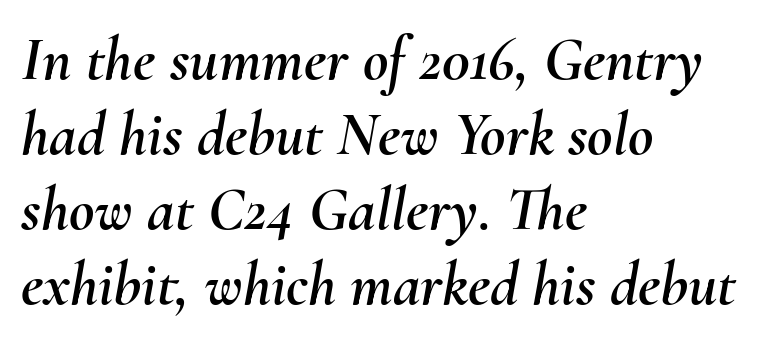
Q: Is the text italic (slanted)? A: Yes, it leans right by about 10 degrees.
Q: Is the text underlined? A: No.
Q: How is the paragraph aligned? A: Left-aligned.
Q: Is the spacing between letters normal or unusually wide? A: Normal.
Q: Width (condensed, normal, or wide)? A: Normal.
Q: Stroke contrast? A: Medium.
Q: x-height? A: Small.
Q: Monospaced? A: No.
